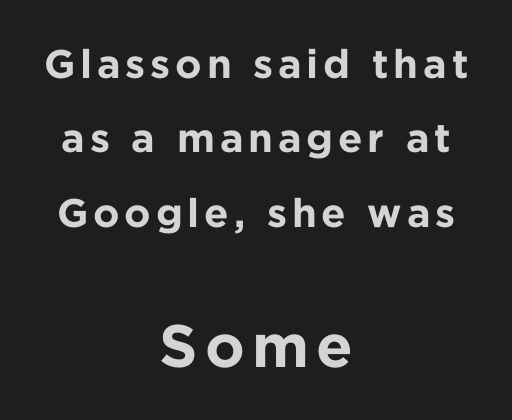
The image shows 60 px bold sans-serif type, upright; set centered, line spacing 1.86x, not underlined; the second (bottom) block is 1.5x larger; low stroke contrast and a medium x-height.
